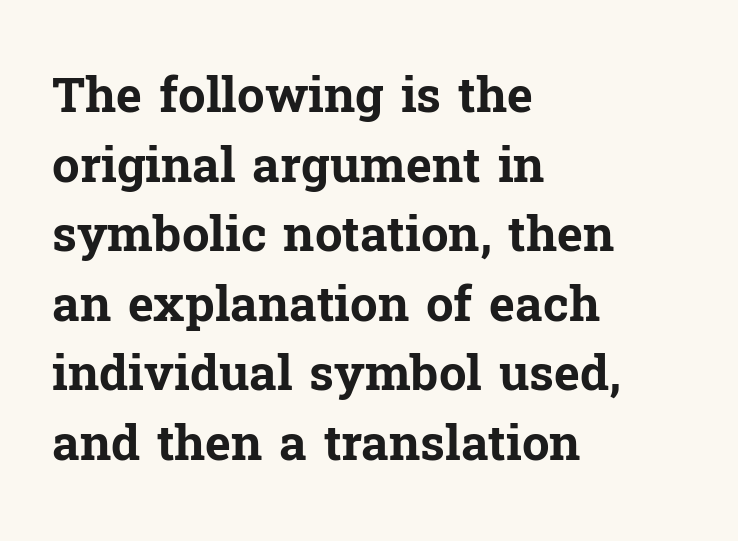
Q: Is the text bold? A: Yes.
Q: Is the text italic (slanted)? A: No, it is upright.
Q: Is the typeface a serif or a sans-serif typeface? A: Serif.
Q: Is the text underlined? A: No.
Q: How is the paragraph aligned? A: Left-aligned.
Q: Is the spacing between letters normal or unusually wide? A: Normal.
Q: Is the spacing between lines tight, normal or loose? A: Normal.
Q: Width (condensed, normal, or wide)? A: Normal.
Q: Stroke contrast? A: Low.
Q: x-height? A: Medium.
Q: Monospaced? A: No.
